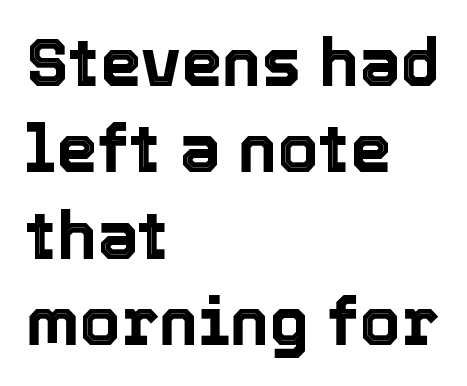
Q: Is the text italic (slanted)? A: No, it is upright.
Q: Is the text underlined? A: No.
Q: How is the paragraph aligned? A: Left-aligned.
Q: Is the spacing between letters normal or unusually wide? A: Normal.
Q: Is the spacing between lines tight, normal or loose? A: Normal.
Q: Width (condensed, normal, or wide)? A: Normal.
Q: x-height? A: Medium.
Q: Monospaced? A: No.
